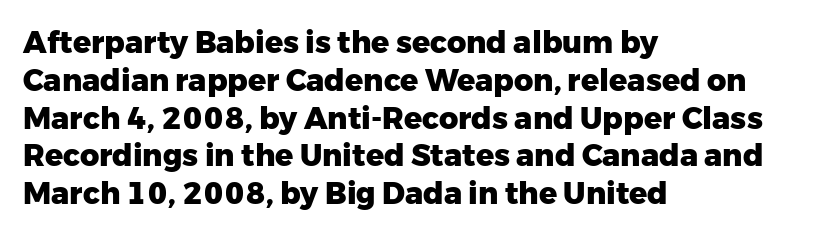
{"serif": "no", "italic": "no", "bold": "yes", "weight": "heavy", "width": "normal", "stroke_contrast": "low", "x_height": "medium", "monospaced": "no", "underline": "no", "align": "left", "line_spacing": "normal", "line_spacing_ratio": 1.26, "letter_spacing": "normal", "letter_spacing_em": 0.0, "glyph_px": 30}
